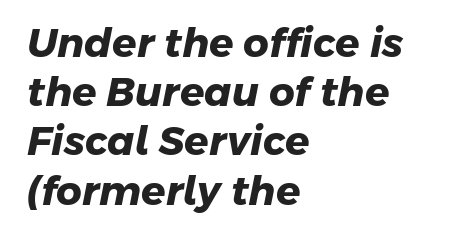
{"serif": "no", "bold": "yes", "weight": "heavy", "width": "normal", "stroke_contrast": "low", "x_height": "medium", "monospaced": "no", "underline": "no", "align": "left", "line_spacing_ratio": 1.23, "letter_spacing": "normal", "letter_spacing_em": 0.0, "glyph_px": 40}
